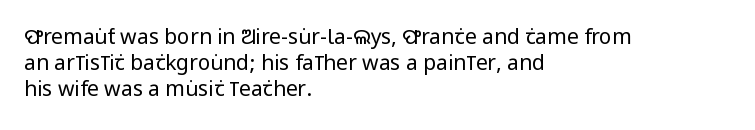
{"italic": "no", "bold": "no", "underline": "no", "align": "left", "line_spacing": "normal", "line_spacing_ratio": 1.25, "letter_spacing": "normal", "letter_spacing_em": 0.0, "glyph_px": 21}
